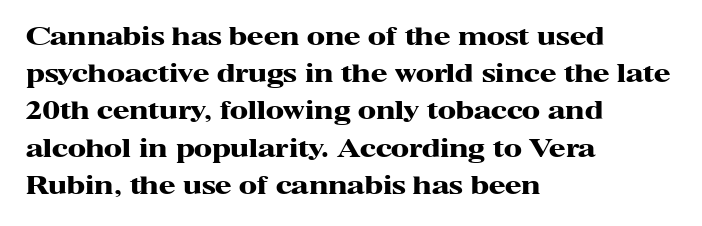
The image shows 24 px bold type, upright; set left-aligned, normal line spacing (1.55x), normal letter spacing, not underlined.
